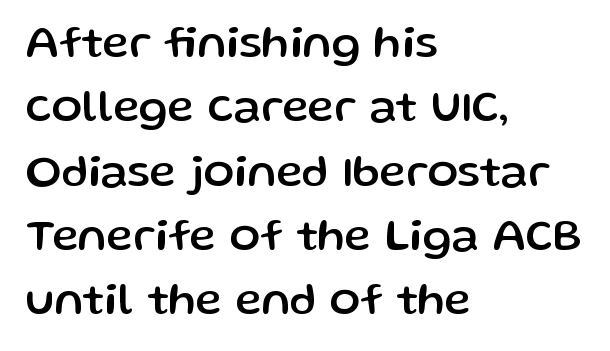
Here the designer chose a conventional face with non-uniform glyph widths. Line spacing here is normal. Check where the strokes stop: nothing finishes them off — pure sans. The tracking reads as untouched default to a designer's eye. This is the regular roman posture of the typeface.
